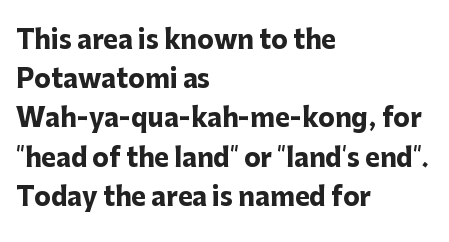
There is no visible air inserted between adjacent glyphs. This sample is left-justified, so line endings fall wherever the words run out. Normally led — the rows are evenly, conventionally spaced. The lettering holds an erect, upright posture throughout.
